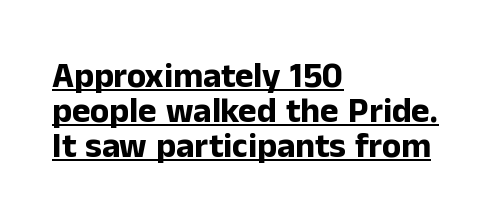
The image shows 35 px bold sans-serif type, upright; set left-aligned, tight line spacing (1.0x), normal letter spacing, underlined; low stroke contrast and a medium x-height.
